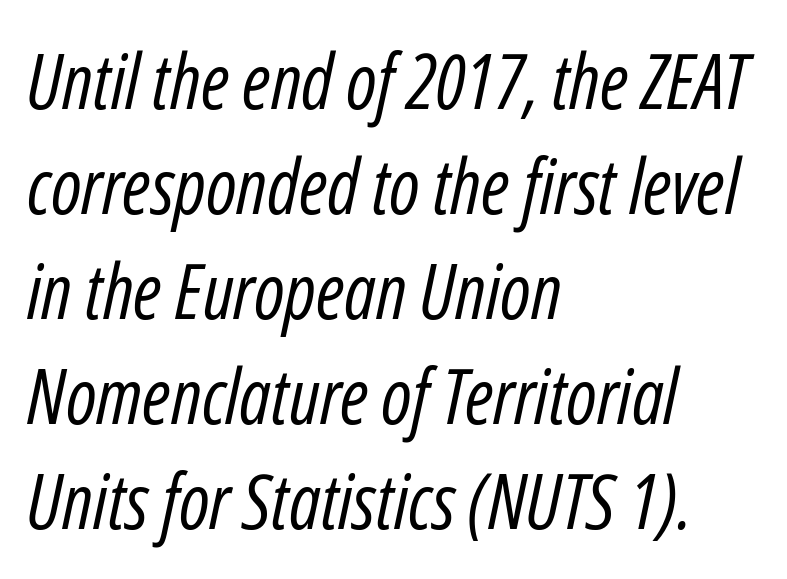
Nothing unusual about the tracking: characters are spaced as the font intends. Unmarked baselines from the first word to the last. The designer left line spacing at the default. The letterforms sit at book weight or below.
